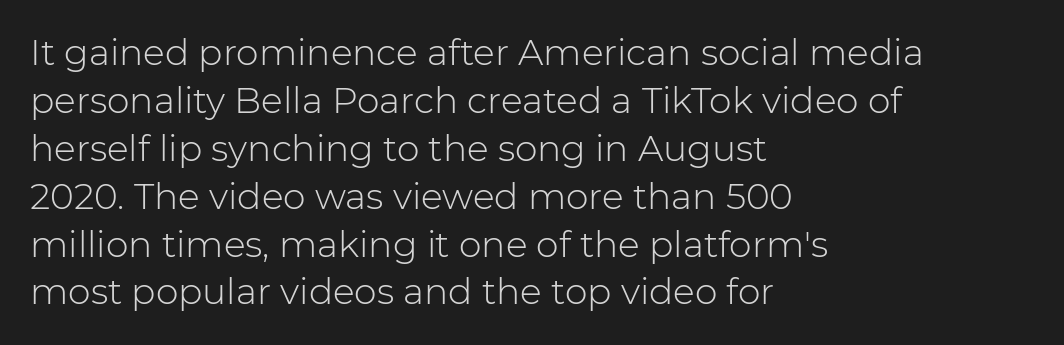
Q: Is the text bold? A: No.
Q: Is the text italic (slanted)? A: No, it is upright.
Q: Is the typeface a serif or a sans-serif typeface? A: Sans-serif.
Q: Is the text underlined? A: No.
Q: How is the paragraph aligned? A: Left-aligned.
Q: Is the spacing between letters normal or unusually wide? A: Normal.
Q: Is the spacing between lines tight, normal or loose? A: Normal.
Q: Width (condensed, normal, or wide)? A: Normal.
Q: Stroke contrast? A: Low.
Q: x-height? A: Medium.
Q: Monospaced? A: No.
